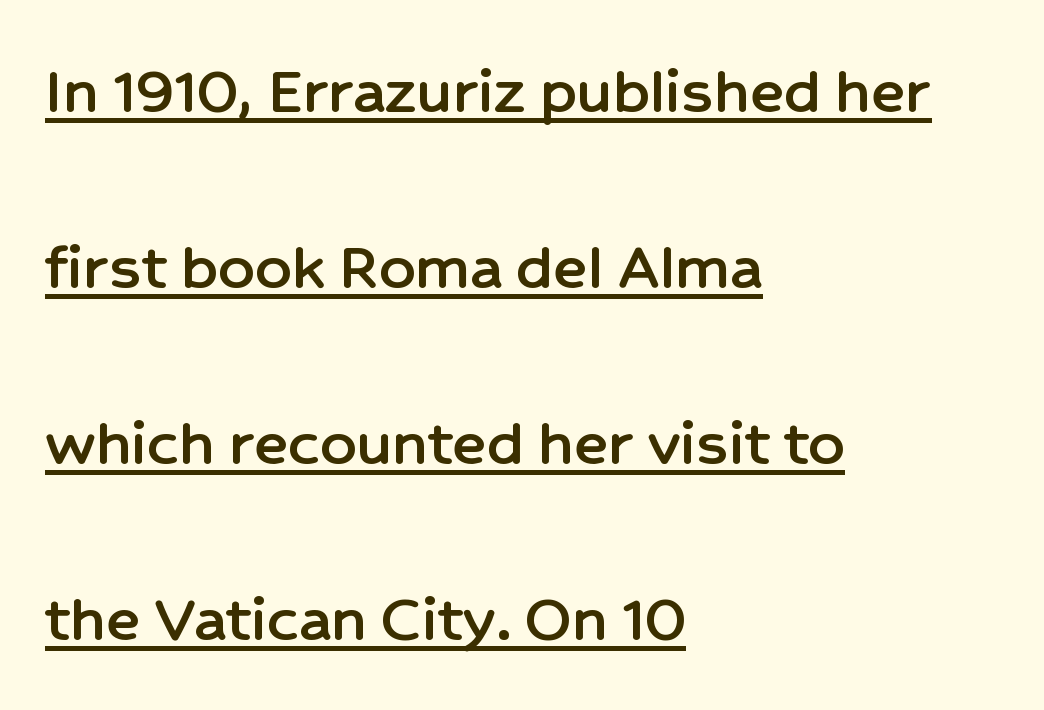
The image shows 71 px sans-serif type, upright; set left-aligned, loose line spacing (2.48x), normal letter spacing, underlined; low stroke contrast and a medium x-height.
